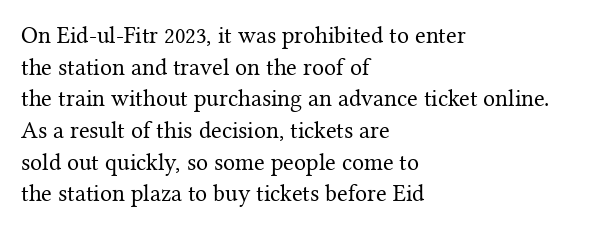
The image shows 24 px text type, upright; set left-aligned, normal line spacing (1.32x), normal letter spacing, not underlined.
